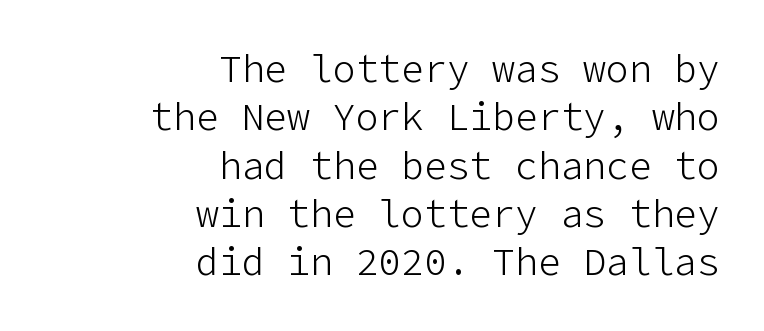
Q: Is the text bold? A: No.
Q: Is the text italic (slanted)? A: No, it is upright.
Q: Is the typeface a serif or a sans-serif typeface? A: Sans-serif.
Q: Is the text underlined? A: No.
Q: How is the paragraph aligned? A: Right-aligned.
Q: Is the spacing between letters normal or unusually wide? A: Normal.
Q: Is the spacing between lines tight, normal or loose? A: Normal.
Q: Width (condensed, normal, or wide)? A: Normal.
Q: Stroke contrast? A: Low.
Q: x-height? A: Medium.
